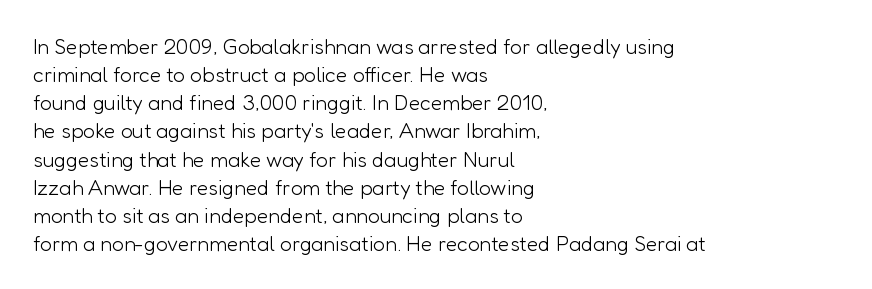
Q: Is the text bold? A: No.
Q: Is the text italic (slanted)? A: No, it is upright.
Q: Is the text underlined? A: No.
Q: How is the paragraph aligned? A: Left-aligned.
Q: Is the spacing between letters normal or unusually wide? A: Normal.
Q: Is the spacing between lines tight, normal or loose? A: Normal.
